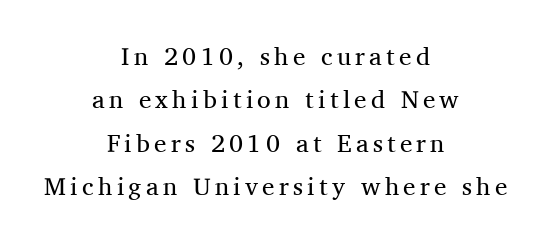
Summary of weight: not heavy and not bold. You can tell it's not italic because the verticals are truly vertical. The setting favours the middle, as headings and verse often do. Lines of text with bare space underneath.
